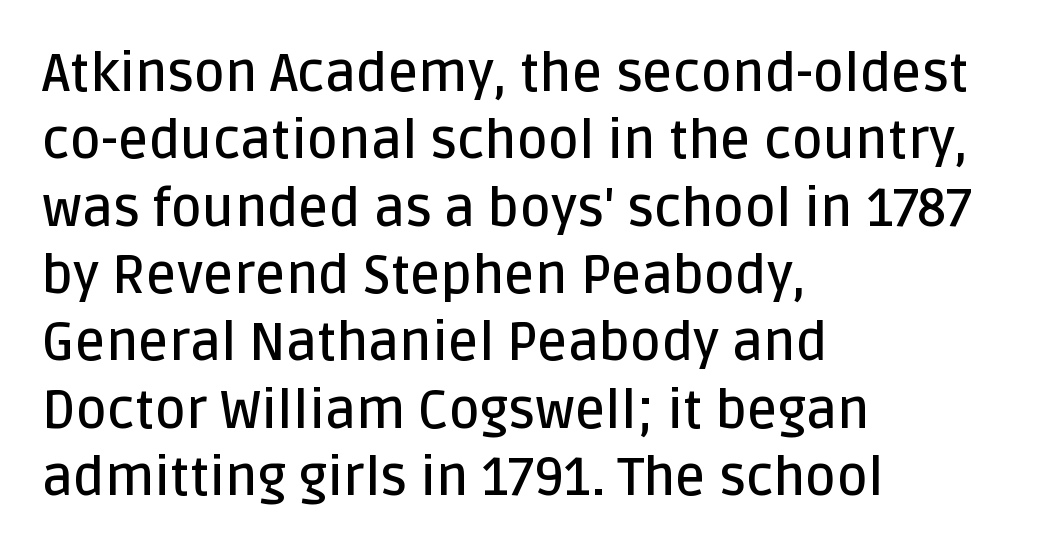
You could not count columns in this text — the font is proportionally spaced. This sample keeps an unexceptional amount of space between lines. The designer went with a sans here, leaving each stem footless. Stems and bowls a touch heavier than normal — semibold.
